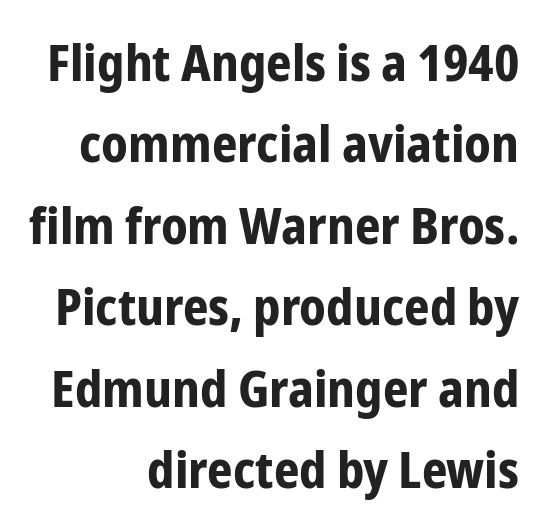
Q: Is the text bold? A: Yes.
Q: Is the text italic (slanted)? A: No, it is upright.
Q: Is the typeface a serif or a sans-serif typeface? A: Sans-serif.
Q: Is the text underlined? A: No.
Q: Is the spacing between letters normal or unusually wide? A: Normal.
Q: Is the spacing between lines tight, normal or loose? A: Normal.
Q: Width (condensed, normal, or wide)? A: Condensed.
Q: Stroke contrast? A: Low.
Q: x-height? A: Medium.
Q: Monospaced? A: No.
